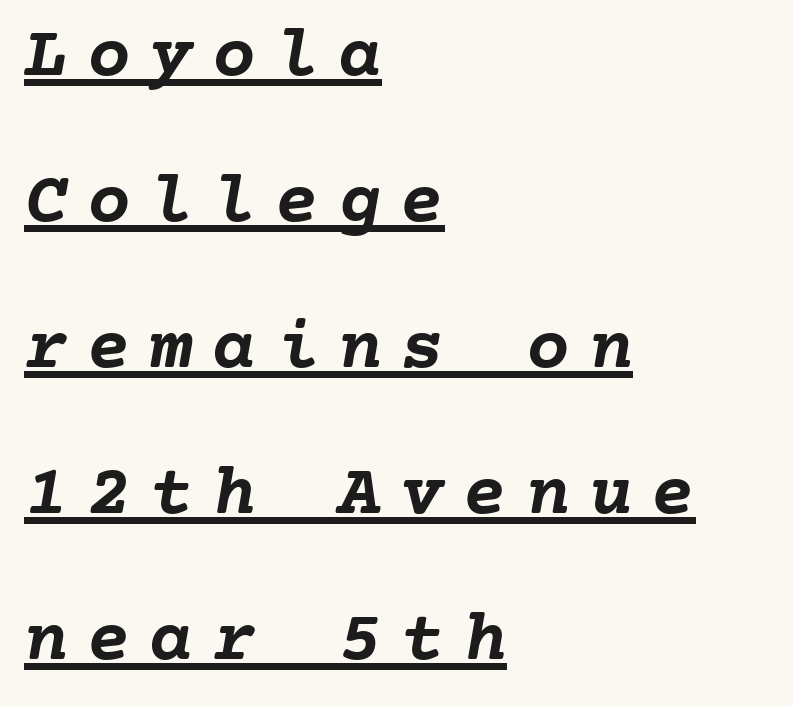
Q: Is the text bold? A: Yes.
Q: Is the text underlined? A: Yes.
Q: How is the paragraph aligned? A: Left-aligned.
Q: Is the spacing between letters normal or unusually wide? A: Unusually wide.
Q: Is the spacing between lines tight, normal or loose? A: Loose.
Q: Width (condensed, normal, or wide)? A: Normal.
Q: Stroke contrast? A: Low.
Q: x-height? A: Medium.
Q: Monospaced? A: Yes.
